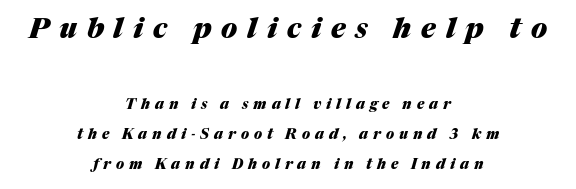
The image shows 28 px heavy type, italic (leaning right); set centered, loose line spacing (2.13x), unusually wide letter spacing (+0.35 em), not underlined; the first (top) block is 2.0x larger; medium stroke contrast and a medium x-height.
